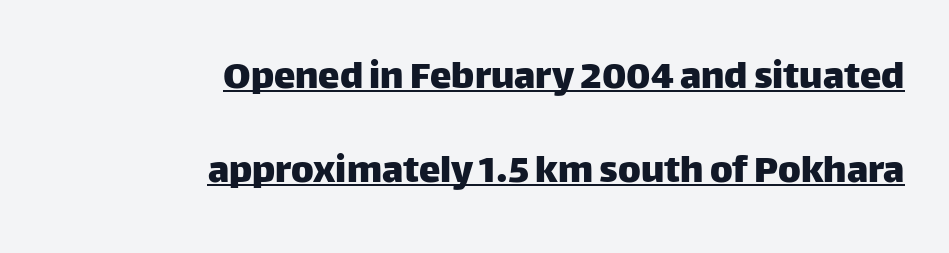
Q: Is the text italic (slanted)? A: No, it is upright.
Q: Is the typeface a serif or a sans-serif typeface? A: Sans-serif.
Q: Is the text underlined? A: Yes.
Q: How is the paragraph aligned? A: Right-aligned.
Q: Is the spacing between letters normal or unusually wide? A: Normal.
Q: Is the spacing between lines tight, normal or loose? A: Loose.
Q: Width (condensed, normal, or wide)? A: Normal.
Q: Stroke contrast? A: Low.
Q: x-height? A: Large.
Q: Monospaced? A: No.
